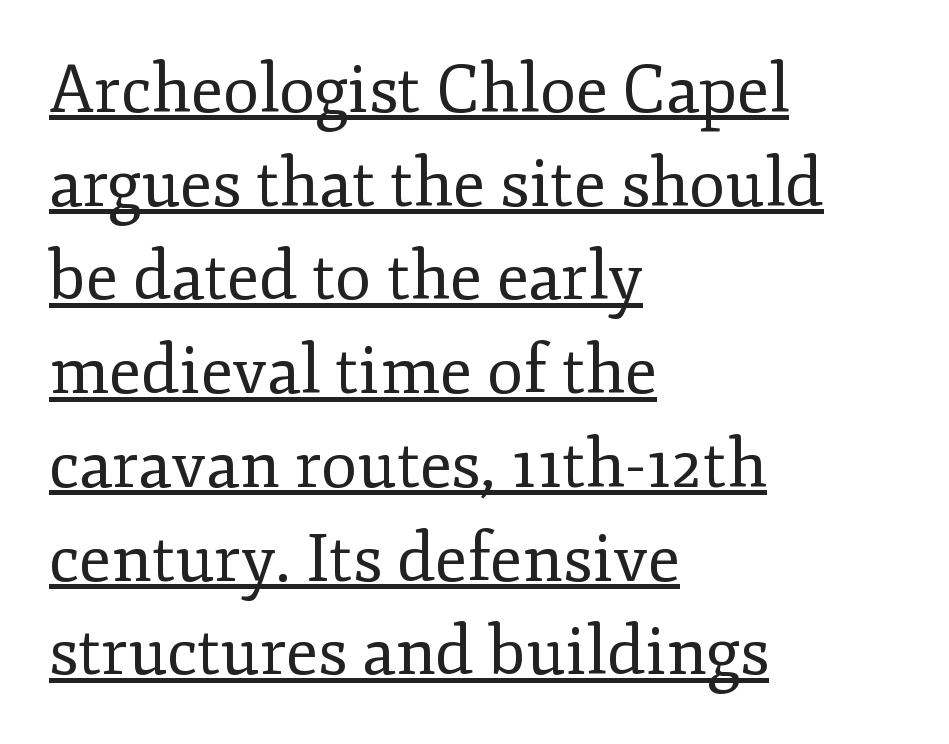
{"serif": "yes", "italic": "no", "bold": "no", "weight": "regular", "width": "normal", "stroke_contrast": "low", "x_height": "small", "monospaced": "no", "underline": "yes", "align": "left", "line_spacing": "normal", "line_spacing_ratio": 1.42, "letter_spacing": "normal", "letter_spacing_em": 0.0, "glyph_px": 66}
